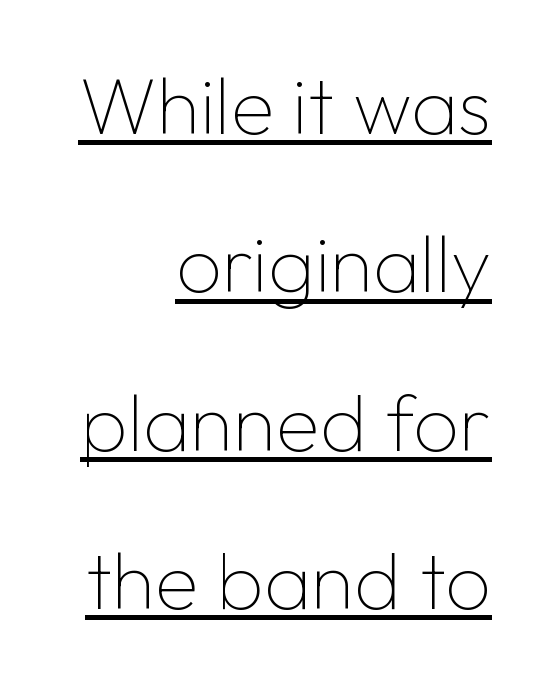
When letters stand straight like this, we call the style roman or upright. Each letter's strokes conclude bluntly, with no projecting serifs. Looks like someone drew a line under every word here. Every row of glyphs terminates at an identical x-position on the right.
